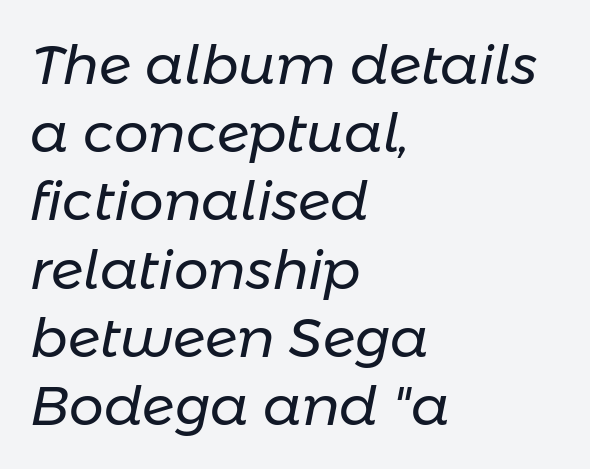
{"italic": "yes", "lean": "right", "slant_degrees": 11, "bold": "no", "weight": "regular", "width": "normal", "stroke_contrast": "low", "x_height": "medium", "monospaced": "no", "underline": "no", "align": "left", "line_spacing_ratio": 1.24, "letter_spacing": "normal", "letter_spacing_em": 0.0, "glyph_px": 55}
